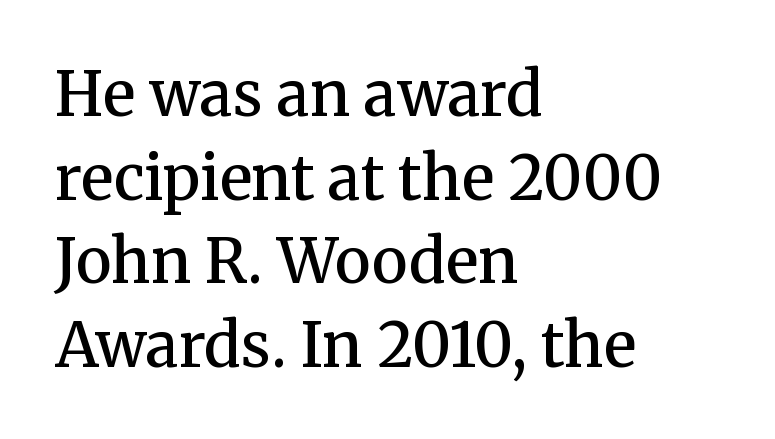
{"serif": "yes", "italic": "no", "bold": "semi", "weight": "semibold", "width": "normal", "stroke_contrast": "medium", "x_height": "medium", "monospaced": "no", "underline": "no", "align": "left", "line_spacing": "normal", "line_spacing_ratio": 1.37, "letter_spacing": "normal", "letter_spacing_em": 0.0, "glyph_px": 61}
